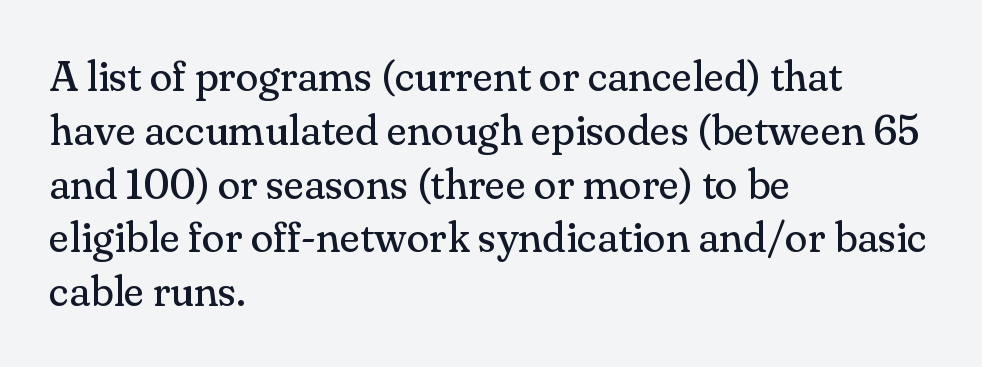
A bare baseline throughout the passage. A student would call this left alignment; a typographer would say flush left, rag right. Observe the serifs anchoring each vertical stroke in this sample. This is not heavy type; no bold has been used. Do the characters align in a grid? No, the font is proportional.
